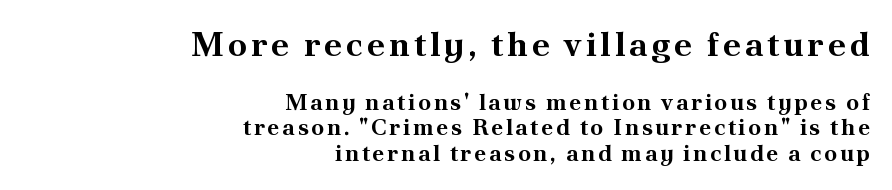
The image shows 34 px bold serif type, upright; set right-aligned, tight line spacing (1.11x), not underlined; the first (top) block is 1.48x larger; medium stroke contrast and a small x-height.
